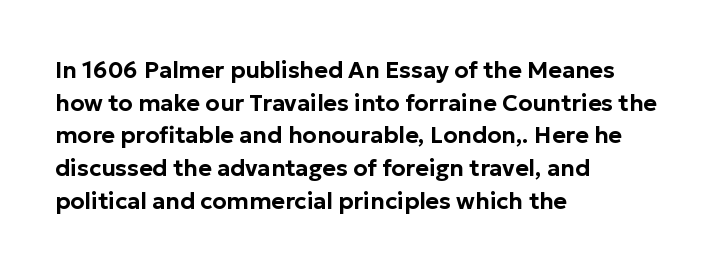
All the whitespace from short lines collects on the right. Standard letterfit; no display-style spreading of the glyphs. The area under the type is left untouched. Characters remain perfectly vertical along every line. If you measured baseline to baseline, you'd find a middling distance.
